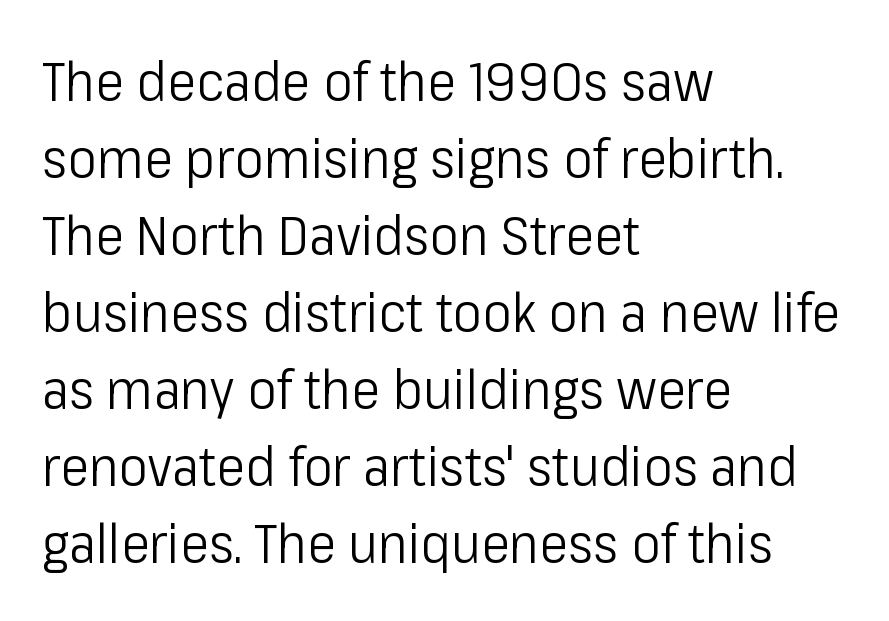
{"serif": "no", "italic": "no", "bold": "no", "weight": "light", "width": "condensed", "stroke_contrast": "low", "x_height": "medium", "monospaced": "no", "underline": "no", "align": "left", "line_spacing": "normal", "line_spacing_ratio": 1.4, "letter_spacing": "normal", "letter_spacing_em": 0.0, "glyph_px": 55}
